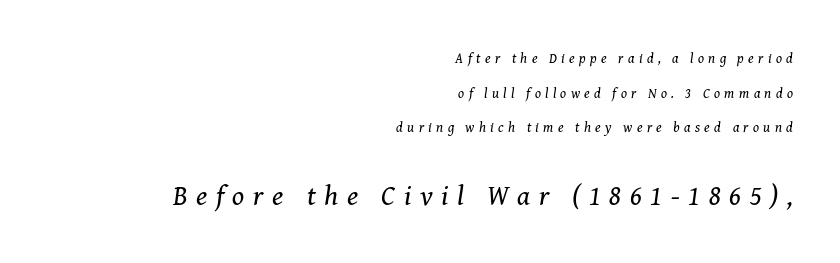
Q: Is the text bold? A: No.
Q: Is the text italic (slanted)? A: Yes, it leans right by about 8 degrees.
Q: Is the typeface a serif or a sans-serif typeface? A: Serif.
Q: Is the text underlined? A: No.
Q: How is the paragraph aligned? A: Right-aligned.
Q: Is the spacing between letters normal or unusually wide? A: Unusually wide.
Q: Is the spacing between lines tight, normal or loose? A: Loose.
Q: Which block of text is set in a larger size, the first (top) or the second (bottom)? A: The second (bottom) one.
Q: Width (condensed, normal, or wide)? A: Normal.
Q: Stroke contrast? A: Medium.
Q: x-height? A: Medium.
Q: Monospaced? A: No.
